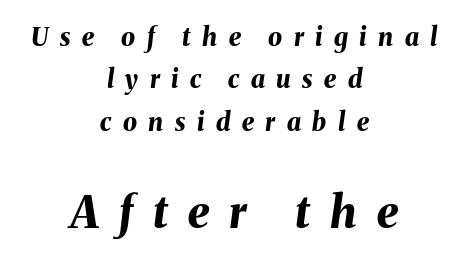
The image shows 44 px bold type, italic (leaning right); set centered, normal line spacing (1.7x), unusually wide letter spacing (+0.46 em), not underlined; the second (bottom) block is 1.76x larger; medium stroke contrast and a medium x-height.
